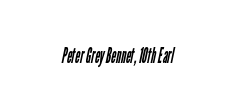
{"bold": "no", "underline": "no", "align": "center", "letter_spacing": "normal", "letter_spacing_em": 0.0, "glyph_px": 21}
